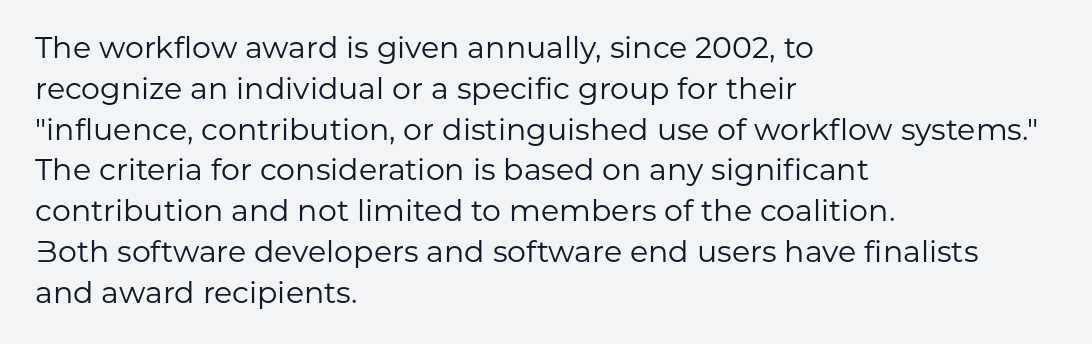
{"serif": "no", "italic": "no", "bold": "no", "weight": "regular", "width": "normal", "stroke_contrast": "low", "x_height": "medium", "monospaced": "no", "underline": "no", "align": "left", "line_spacing": "normal", "line_spacing_ratio": 1.36, "letter_spacing": "normal", "letter_spacing_em": 0.0, "glyph_px": 30}
